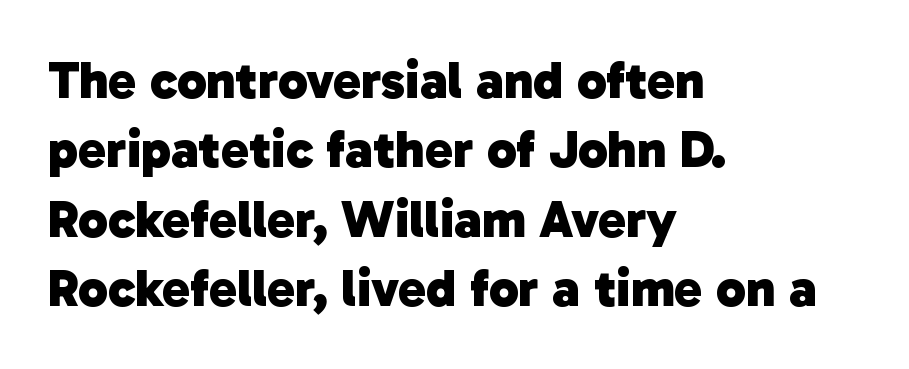
{"serif": "no", "bold": "yes", "weight": "heavy", "width": "normal", "stroke_contrast": "low", "x_height": "medium", "monospaced": "no", "underline": "no", "align": "left", "line_spacing": "normal", "line_spacing_ratio": 1.31, "letter_spacing": "normal", "letter_spacing_em": 0.0, "glyph_px": 53}
